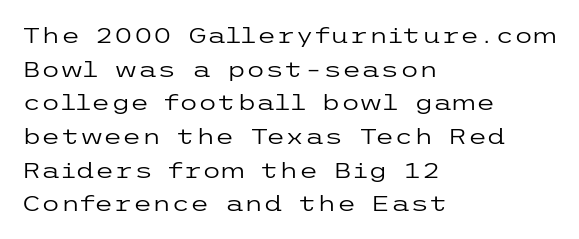
The image shows 22 px text type, upright; set left-aligned, normal line spacing (1.53x), normal letter spacing, not underlined.
